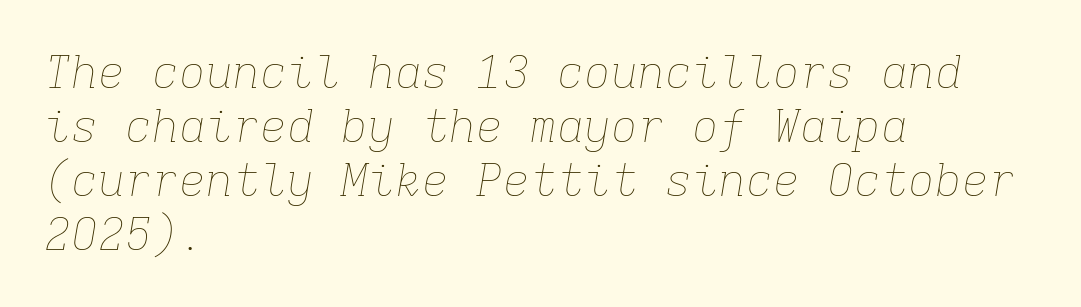
{"italic": "yes", "lean": "right", "slant_degrees": 9, "bold": "no", "weight": "thin", "width": "normal", "stroke_contrast": "low", "x_height": "medium", "monospaced": "yes", "underline": "no", "align": "left", "line_spacing_ratio": 1.2, "letter_spacing": "normal", "letter_spacing_em": 0.0, "glyph_px": 45}
